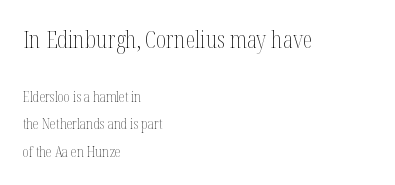
{"italic": "no", "bold": "no", "underline": "no", "align": "left", "line_spacing": "loose", "line_spacing_ratio": 1.97, "letter_spacing": "normal", "letter_spacing_em": 0.0, "larger_block": "first", "size_ratio": 1.64, "glyph_px": 23}
